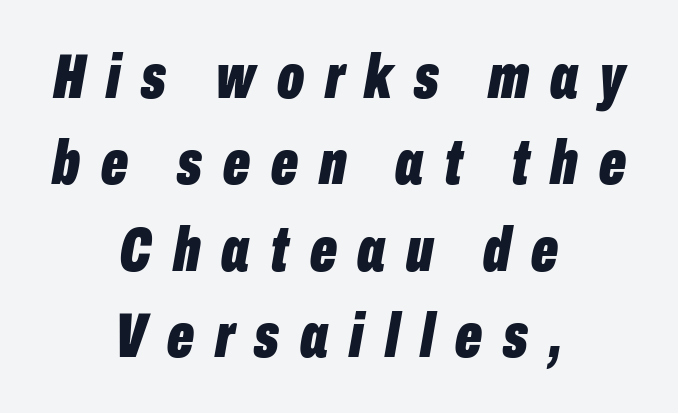
{"italic": "yes", "lean": "right", "slant_degrees": 10, "bold": "yes", "weight": "bold", "width": "condensed", "stroke_contrast": "low", "x_height": "medium", "monospaced": "no", "underline": "no", "align": "center", "line_spacing": "normal", "line_spacing_ratio": 1.37, "letter_spacing": "wide", "letter_spacing_em": 0.33, "glyph_px": 63}
